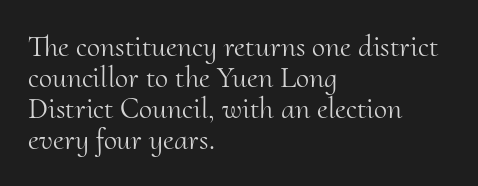
The rag falls on the right side of this text block. The space beneath each line is pristine and unruled. You could not count columns in this text — the font is proportionally spaced. Nothing heavy about these letters — not bold at all. Horizontal bands of white between lines are thin slivers. Tracking value appears to be zero — textbook default spacing.
